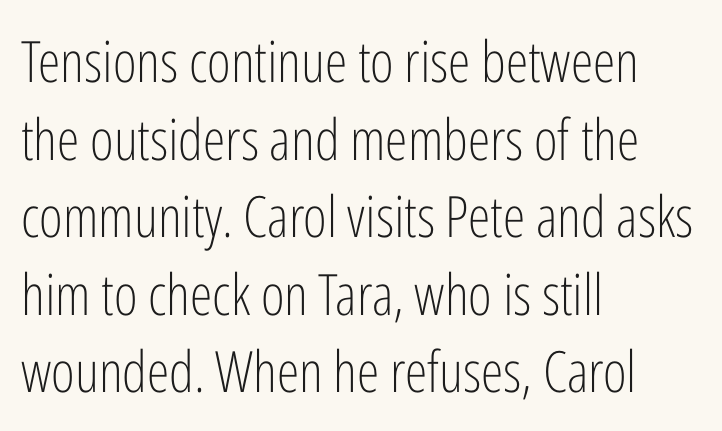
The image shows 57 px light, condensed sans-serif type, upright; set left-aligned, normal line spacing (1.36x), normal letter spacing, not underlined; low stroke contrast and a medium x-height.
